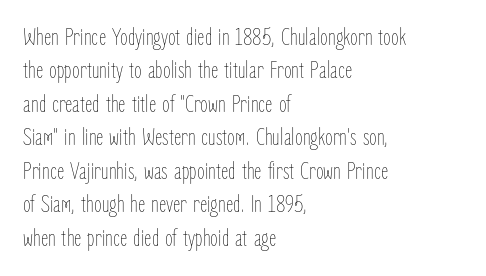
The image shows 25 px text type, upright; set left-aligned, normal line spacing (1.34x), normal letter spacing, not underlined.
